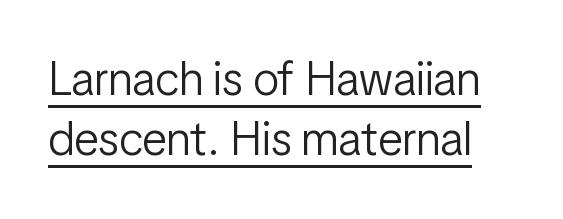
Q: Is the text bold? A: No.
Q: Is the text italic (slanted)? A: No, it is upright.
Q: Is the typeface a serif or a sans-serif typeface? A: Sans-serif.
Q: Is the text underlined? A: Yes.
Q: Is the spacing between letters normal or unusually wide? A: Normal.
Q: Is the spacing between lines tight, normal or loose? A: Normal.
Q: Width (condensed, normal, or wide)? A: Condensed.
Q: Stroke contrast? A: Low.
Q: x-height? A: Medium.
Q: Monospaced? A: No.
